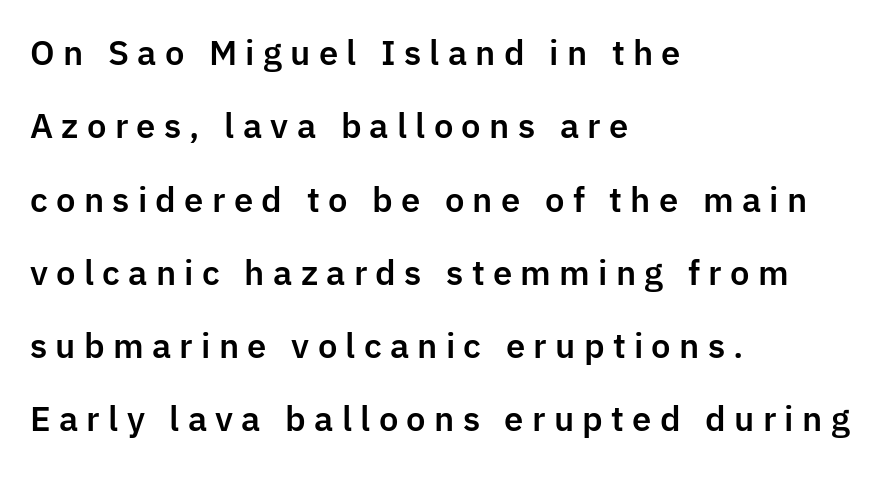
Q: Is the text italic (slanted)? A: No, it is upright.
Q: Is the typeface a serif or a sans-serif typeface? A: Sans-serif.
Q: Is the text underlined? A: No.
Q: How is the paragraph aligned? A: Left-aligned.
Q: Is the spacing between letters normal or unusually wide? A: Unusually wide.
Q: Is the spacing between lines tight, normal or loose? A: Loose.
Q: Width (condensed, normal, or wide)? A: Normal.
Q: Stroke contrast? A: Low.
Q: x-height? A: Medium.
Q: Monospaced? A: No.
